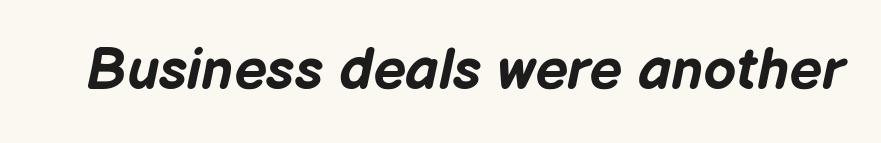
You can tell it's italic because the verticals aren't actually vertical. Glance below the letters and you will spot only blank space. Look at the stroke-to-counter ratio: heavy, a bold. Nothing unusual about the tracking: characters are spaced as the font intends. The rendering uses natural spacing where letterforms have individual widths.
